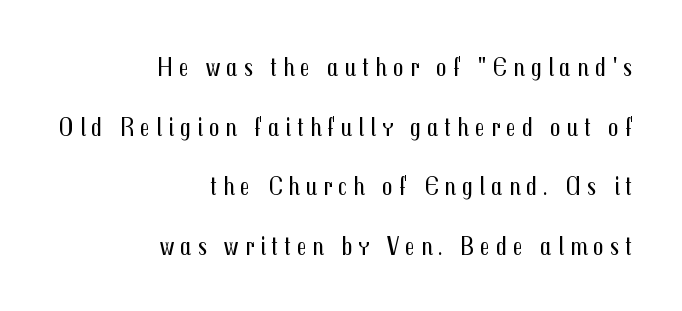
{"italic": "no", "bold": "no", "underline": "no", "align": "right", "line_spacing": "loose", "line_spacing_ratio": 2.29, "letter_spacing": "wide", "letter_spacing_em": 0.23, "glyph_px": 26}
